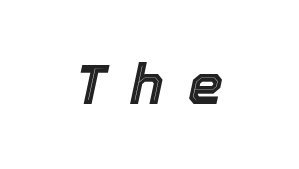
Each letter keeps its own natural width here, so spacing adapts to shape. The gaps between neighbouring characters are conspicuously large. Glance below the letters and you will spot only blank space. Compared with ordinary roman type, these characters are visibly tilted.
